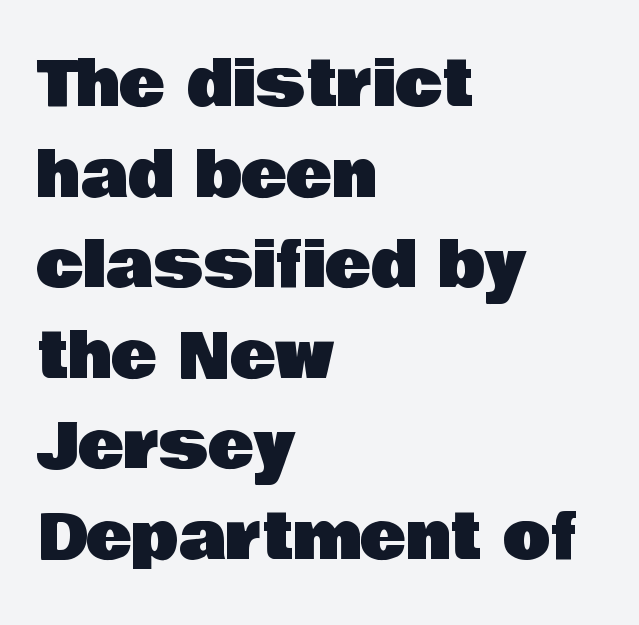
The image shows 62 px sans-serif type, upright; set left-aligned, normal line spacing (1.46x), normal letter spacing, not underlined; low stroke contrast and a large x-height.
